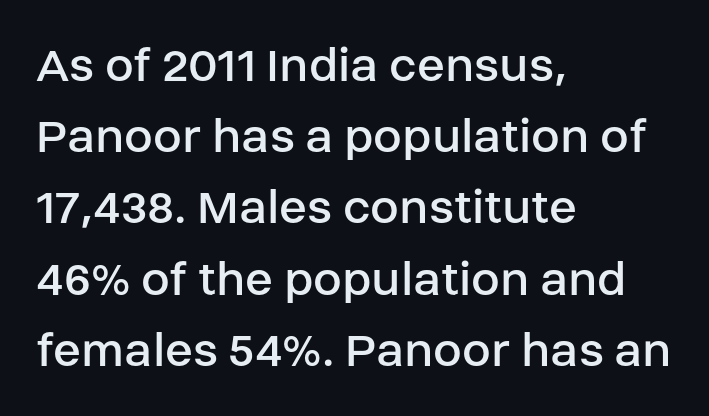
{"serif": "no", "italic": "no", "bold": "no", "weight": "regular", "width": "normal", "stroke_contrast": "low", "x_height": "large", "monospaced": "no", "underline": "no", "align": "left", "line_spacing": "normal", "line_spacing_ratio": 1.37, "letter_spacing": "normal", "letter_spacing_em": 0.0, "glyph_px": 52}
